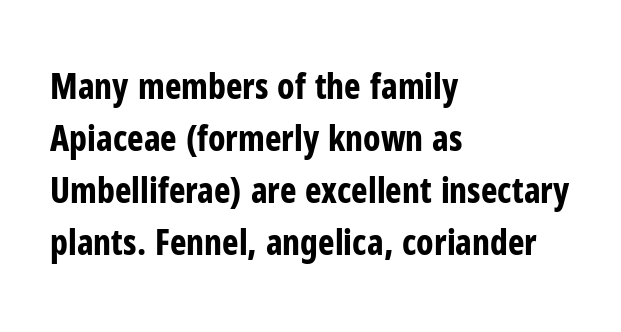
The image shows 35 px bold, condensed sans-serif type, upright; set left-aligned, normal line spacing (1.49x), normal letter spacing, not underlined; low stroke contrast and a medium x-height.
